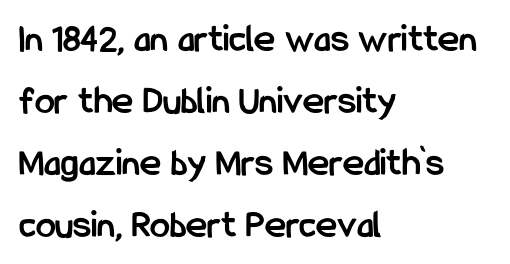
Is the letter spacing exaggerated? No — it looks like the ordinary default. The specimen reads as upright at a glance. Each glyph is drawn with heavy, bold strokes. Spacing verdict: proportional, widths tailored to each character. Type style note: lacks serifs.
